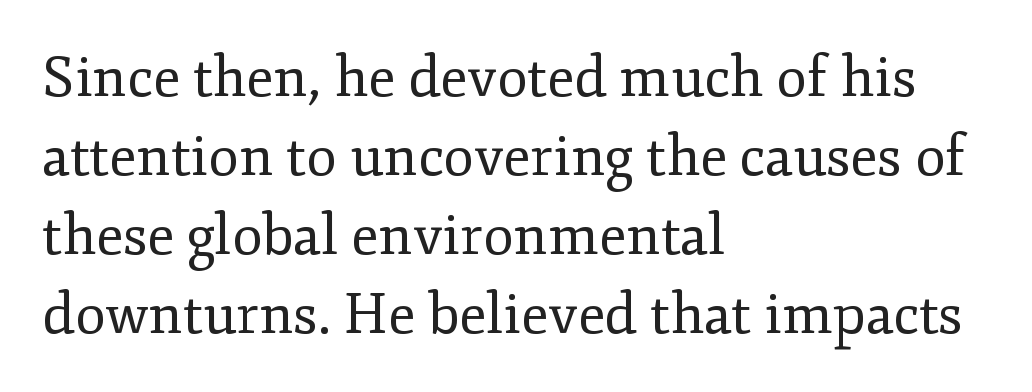
The image shows 56 px regular-weight serif type, upright; set left-aligned, normal line spacing (1.41x), normal letter spacing, not underlined; low stroke contrast and a small x-height.
